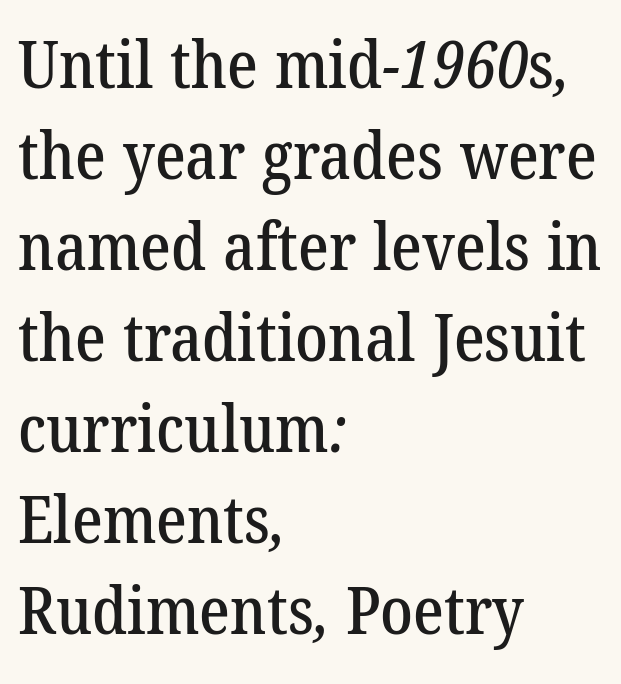
The image shows 65 px serif type; set left-aligned, normal line spacing (1.4x), normal letter spacing, not underlined; low stroke contrast and a medium x-height.
